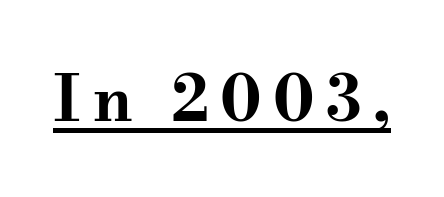
{"serif": "yes", "italic": "no", "bold": "yes", "weight": "bold", "width": "wide", "stroke_contrast": "medium", "x_height": "small", "monospaced": "no", "underline": "yes", "glyph_px": 63}
